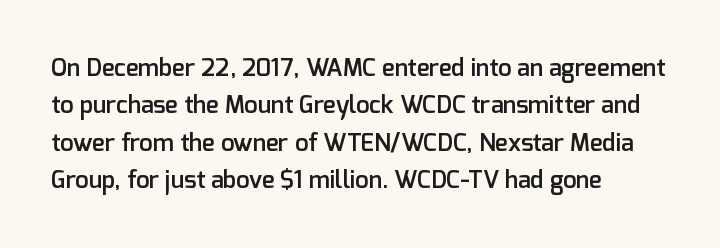
Summary of vertical rhythm: regular, with standard interline spacing. Do the letters lean? They stand straight. The passage is arranged the way most books set body copy — flush left. Bare-footed words on every line. The gaps between neighbouring characters are ordinary and unremarkable.
